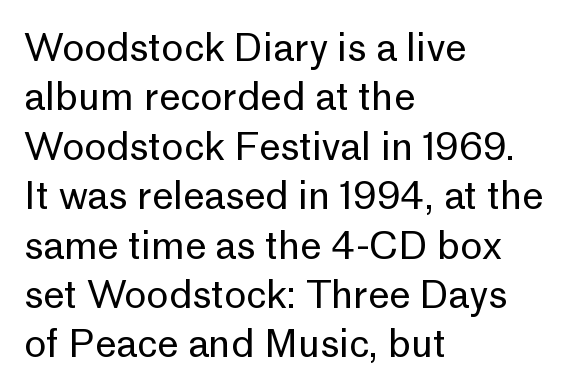
Q: Is the text bold? A: No.
Q: Is the text italic (slanted)? A: No, it is upright.
Q: Is the typeface a serif or a sans-serif typeface? A: Sans-serif.
Q: Is the text underlined? A: No.
Q: How is the paragraph aligned? A: Left-aligned.
Q: Is the spacing between letters normal or unusually wide? A: Normal.
Q: Is the spacing between lines tight, normal or loose? A: Normal.
Q: Width (condensed, normal, or wide)? A: Normal.
Q: Stroke contrast? A: Low.
Q: x-height? A: Medium.
Q: Monospaced? A: No.
